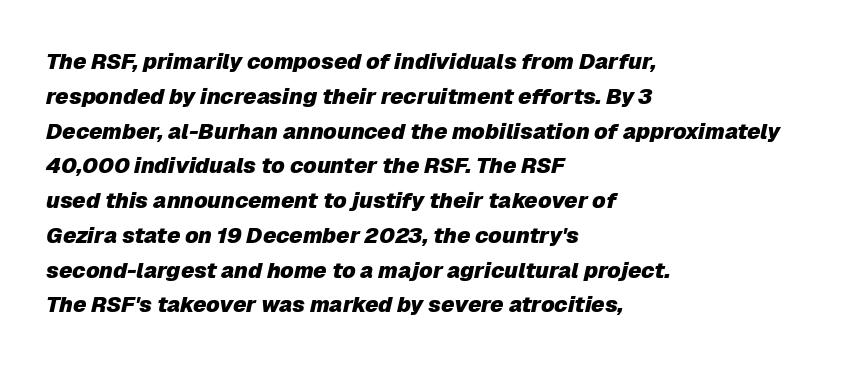
The image shows 22 px bold type, italic (leaning right); set left-aligned, normal line spacing (1.58x), normal letter spacing, not underlined.
